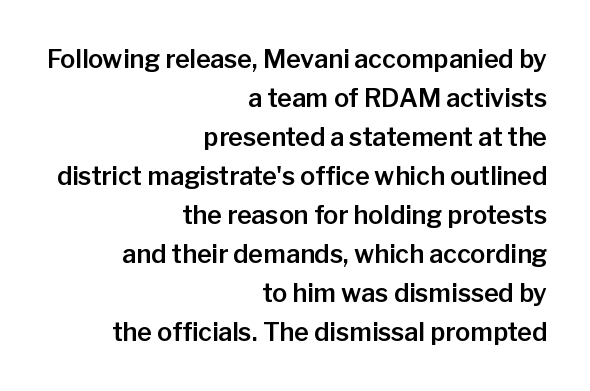
The image shows 25 px text type, upright; set right-aligned, normal line spacing (1.56x), normal letter spacing, not underlined.
